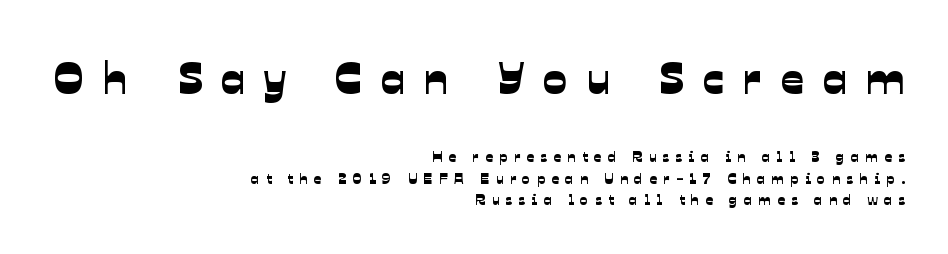
The image shows 45 px sans-serif type; set right-aligned, normal line spacing (1.46x), unusually wide letter spacing (+0.42 em), not underlined; the first (top) block is 3.0x larger; low stroke contrast and a medium x-height.
